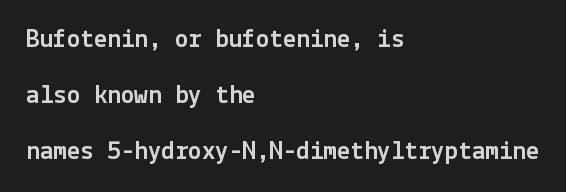
Layout note: lines flush left. Honestly, there is no underline to notice here at all. This is roman type, the default non-slanted kind. Students, note that the glyphs here touch the page at normal intervals.
